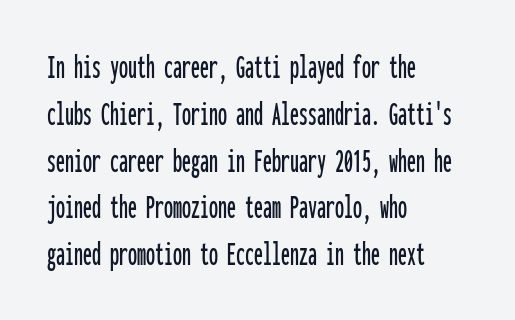
{"serif": "no", "italic": "no", "width": "condensed", "stroke_contrast": "low", "x_height": "medium", "monospaced": "yes", "underline": "no", "align": "left", "line_spacing": "normal", "line_spacing_ratio": 1.3, "letter_spacing": "normal", "letter_spacing_em": 0.0, "glyph_px": 36}
